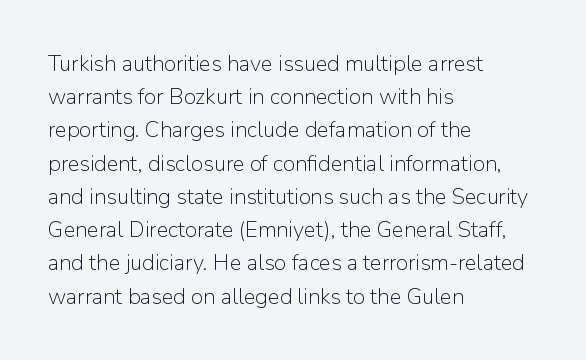
Tall strokes in this sample are plumb rather than angled. Weight: regular or lighter. Tracking value appears to be zero — textbook default spacing. The passage shown stacks its lines at a standard gap. The lines in this sample share a left origin and differ only in where they stop. Anything drawn beneath the words? Only blank space.
